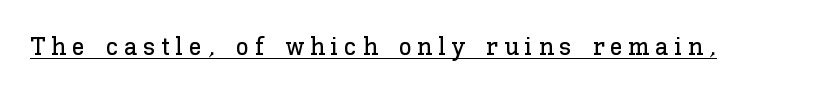
Italic: no, the glyphs are upright roman. Observe the wide spacing: letters keep a clear distance from each other. What decoration does the sample have? An underline.
